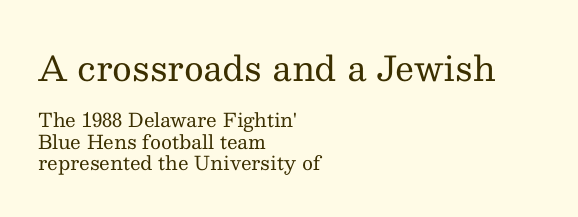
The image shows 34 px regular-weight serif type, upright; set left-aligned, tight line spacing (1.12x), normal letter spacing, not underlined; the first (top) block is 1.79x larger; medium stroke contrast and a medium x-height.
